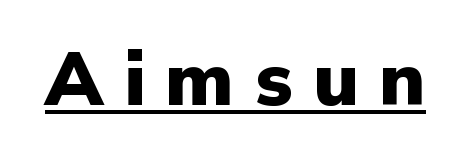
Q: Is the text bold? A: Yes.
Q: Is the text italic (slanted)? A: No, it is upright.
Q: Is the typeface a serif or a sans-serif typeface? A: Sans-serif.
Q: Is the text underlined? A: Yes.
Q: Is the spacing between letters normal or unusually wide? A: Unusually wide.
Q: Width (condensed, normal, or wide)? A: Normal.
Q: Stroke contrast? A: Low.
Q: x-height? A: Medium.
Q: Monospaced? A: No.
